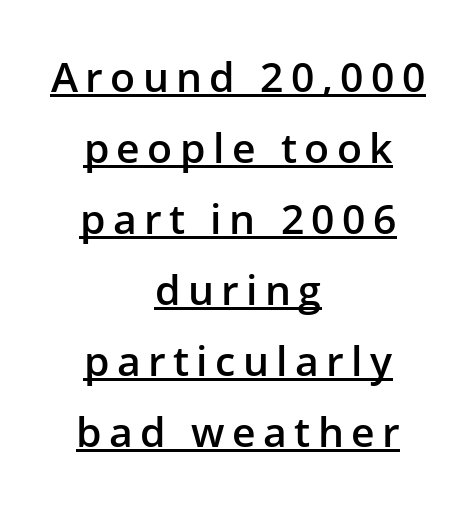
{"serif": "no", "italic": "no", "bold": "semi", "weight": "semibold", "width": "normal", "stroke_contrast": "low", "x_height": "medium", "monospaced": "no", "underline": "yes", "align": "center", "line_spacing_ratio": 1.73, "glyph_px": 41}
